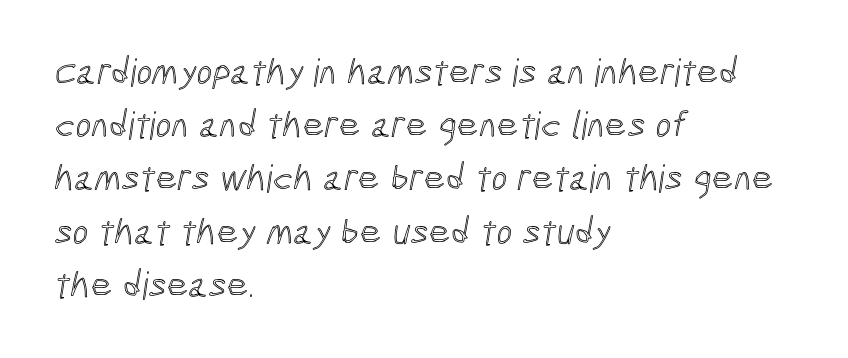
The line texture is even and compact thanks to regular tracking. This block has exactly the height ordinary leading produces. Alignment: flush left. Words float on clear page, feet unadorned. The passage shown is typed in a proportional face where columns would drift.
